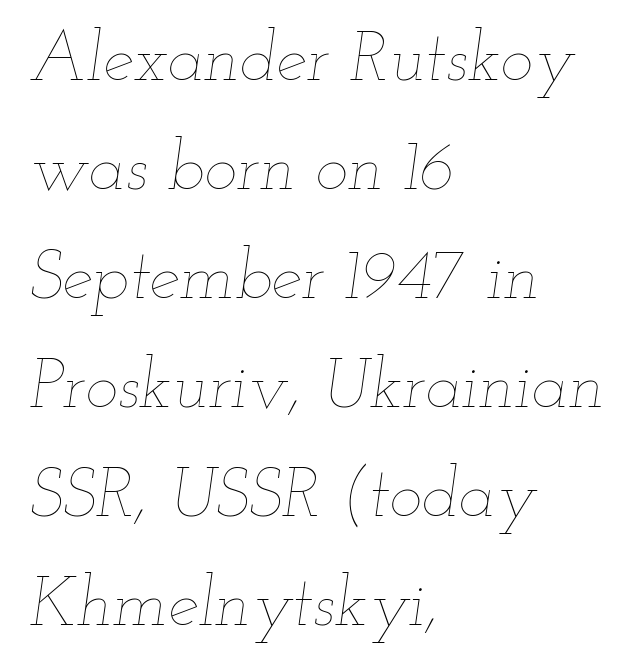
The image shows 69 px thin, wide type, italic (leaning right); set left-aligned, normal line spacing (1.58x), normal letter spacing, not underlined; low stroke contrast and a small x-height.
